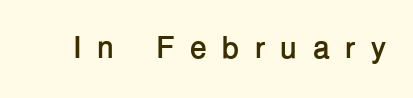
Q: Is the text bold? A: Yes.
Q: Is the text italic (slanted)? A: No, it is upright.
Q: Is the typeface a serif or a sans-serif typeface? A: Sans-serif.
Q: Is the text underlined? A: No.
Q: Is the spacing between letters normal or unusually wide? A: Unusually wide.
Q: Width (condensed, normal, or wide)? A: Normal.
Q: Stroke contrast? A: Low.
Q: x-height? A: Medium.
Q: Monospaced? A: No.
